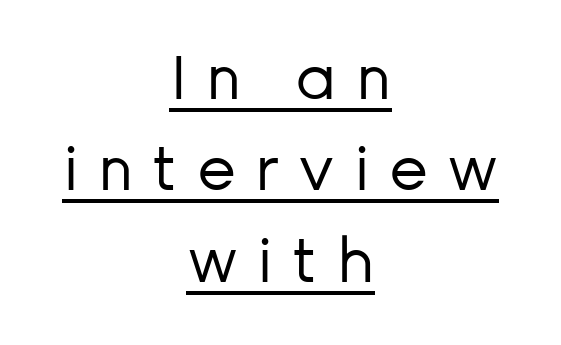
Q: Is the text bold? A: No.
Q: Is the text italic (slanted)? A: No, it is upright.
Q: Is the typeface a serif or a sans-serif typeface? A: Sans-serif.
Q: Is the text underlined? A: Yes.
Q: How is the paragraph aligned? A: Centered.
Q: Is the spacing between letters normal or unusually wide? A: Unusually wide.
Q: Is the spacing between lines tight, normal or loose? A: Normal.
Q: Width (condensed, normal, or wide)? A: Normal.
Q: Stroke contrast? A: Low.
Q: x-height? A: Medium.
Q: Monospaced? A: No.
